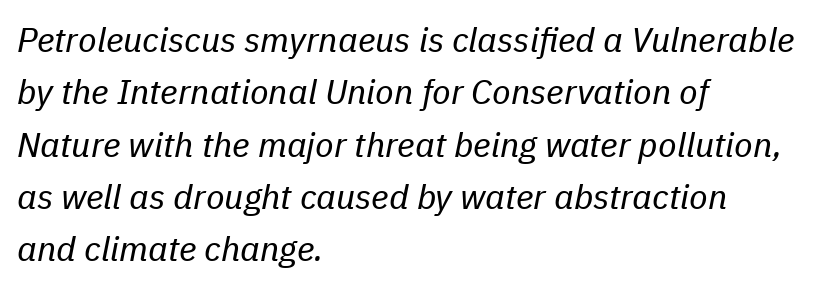
{"italic": "yes", "lean": "right", "slant_degrees": 11, "bold": "no", "weight": "regular", "width": "normal", "stroke_contrast": "low", "x_height": "medium", "monospaced": "no", "underline": "no", "align": "left", "line_spacing": "normal", "line_spacing_ratio": 1.54, "letter_spacing": "normal", "letter_spacing_em": 0.0, "glyph_px": 34}
